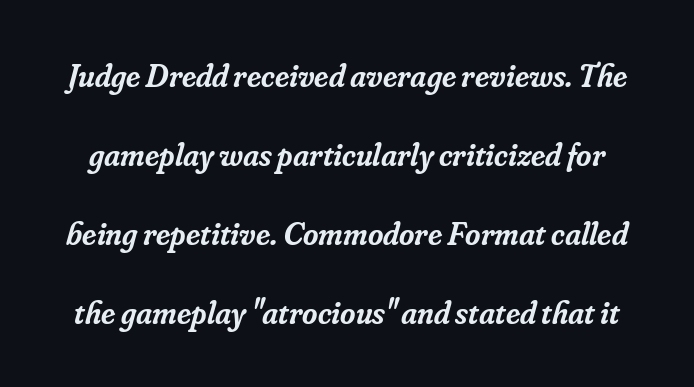
Nobody drew a line under any word here. Are there feet on the stems? There are — it's a serif. Varying glyph widths throughout — classic text-font behaviour. This is oblique type, the kind used for emphasis or titles. Regarding leading, the lines here are spaced well apart. The characters look somewhat weighty, a semibold short of true bold.
